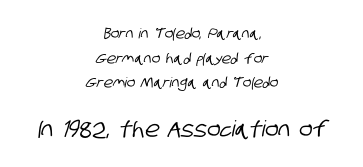
The image shows 22 px text type; set centered, line spacing 1.76x, normal letter spacing, not underlined; the second (bottom) block is 1.57x larger.
